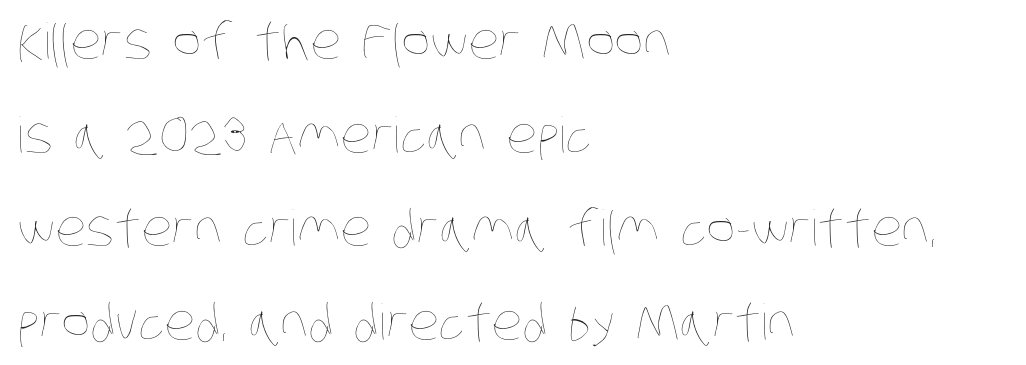
These lines stand farther apart than default settings would place them. Line beginnings align vertically; line endings do not. Lines of text with bare space underneath. This sample has the flowing, uneven cadence of proportional lettering. On a weight scale, this lands at 450 or below.
